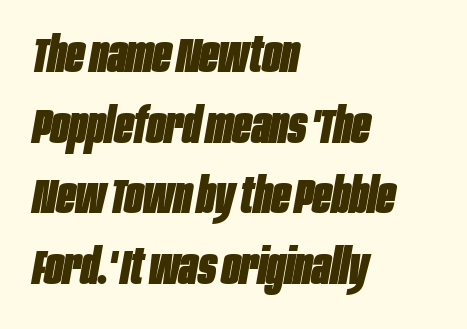
The image shows 49 px heavy, condensed type, italic (leaning right); set left-aligned, normal line spacing (1.44x), normal letter spacing, not underlined; low stroke contrast and a large x-height.
